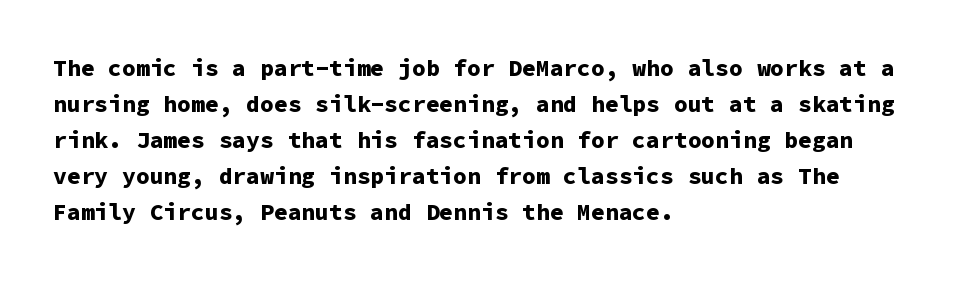
Q: Is the text bold? A: Yes.
Q: Is the text italic (slanted)? A: No, it is upright.
Q: Is the text underlined? A: No.
Q: How is the paragraph aligned? A: Left-aligned.
Q: Is the spacing between letters normal or unusually wide? A: Normal.
Q: Is the spacing between lines tight, normal or loose? A: Normal.
